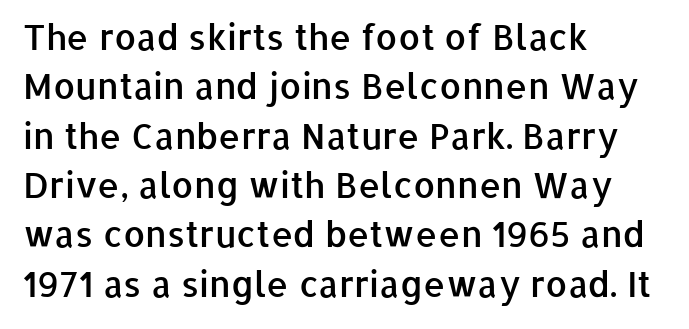
The image shows 35 px semibold sans-serif type, upright; set left-aligned, normal line spacing (1.41x), normal letter spacing, not underlined; low stroke contrast and a medium x-height.
